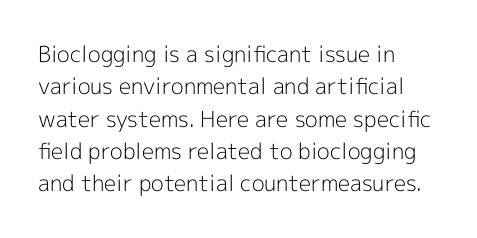
{"italic": "no", "bold": "no", "underline": "no", "align": "left", "line_spacing": "normal", "line_spacing_ratio": 1.47, "letter_spacing": "normal", "letter_spacing_em": 0.0, "glyph_px": 22}
